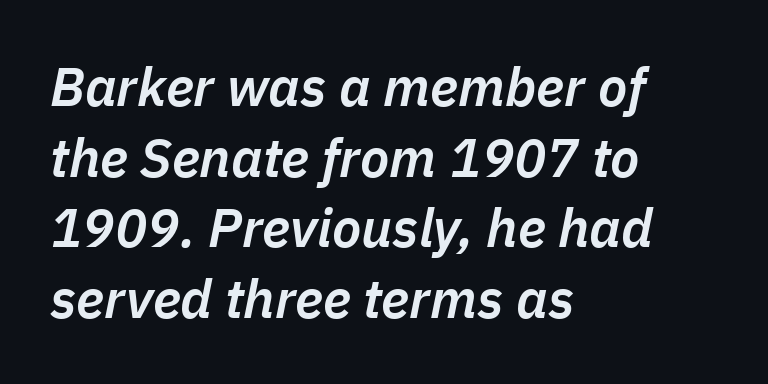
{"italic": "yes", "lean": "right", "slant_degrees": 11, "bold": "semi", "weight": "semibold", "width": "normal", "stroke_contrast": "low", "x_height": "medium", "monospaced": "no", "underline": "no", "align": "left", "line_spacing": "normal", "line_spacing_ratio": 1.31, "letter_spacing": "normal", "letter_spacing_em": 0.0, "glyph_px": 54}
